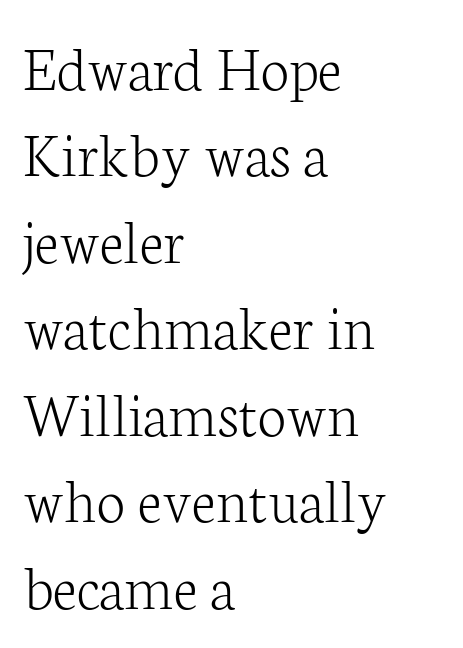
You can tell it's not italic because the verticals are truly vertical. Weight class: somewhere from thin through regular. This rendering features lettering with no underline. The leading is moderate, giving the passage an even texture. This sample uses plain, unmodified letter spacing. The rendering uses natural spacing where letterforms have individual widths.
